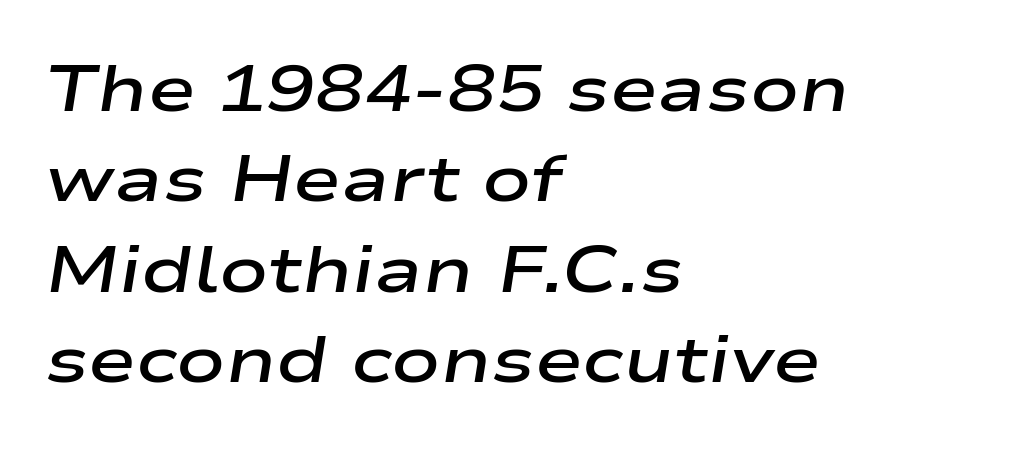
{"italic": "yes", "lean": "right", "slant_degrees": 9, "bold": "semi", "weight": "semibold", "width": "wide", "stroke_contrast": "low", "x_height": "medium", "monospaced": "no", "underline": "no", "align": "left", "line_spacing": "normal", "line_spacing_ratio": 1.39, "letter_spacing": "normal", "letter_spacing_em": 0.0, "glyph_px": 65}
